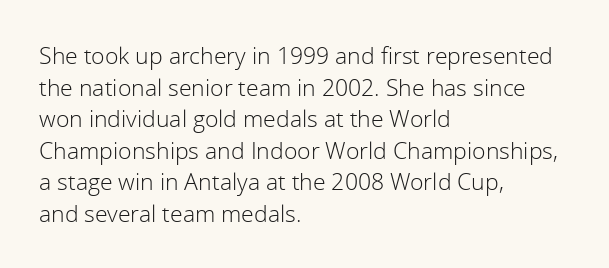
{"italic": "no", "bold": "no", "underline": "no", "align": "left", "line_spacing": "normal", "line_spacing_ratio": 1.37, "letter_spacing": "normal", "letter_spacing_em": 0.0, "glyph_px": 23}
